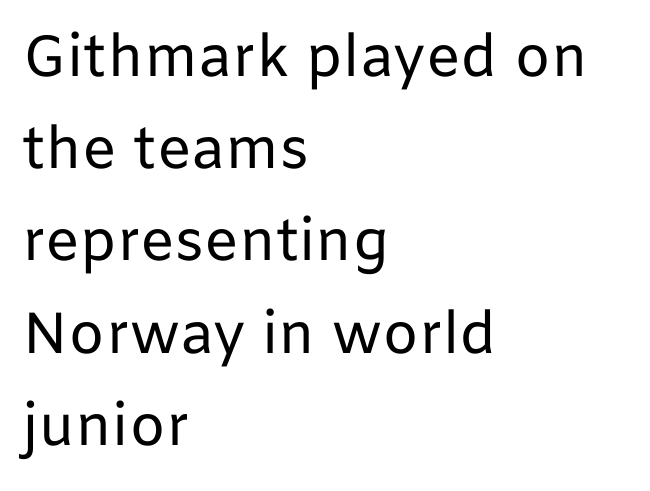
The image shows 58 px regular-weight sans-serif type, upright; set left-aligned, normal line spacing (1.59x), normal letter spacing, not underlined; low stroke contrast and a medium x-height.
